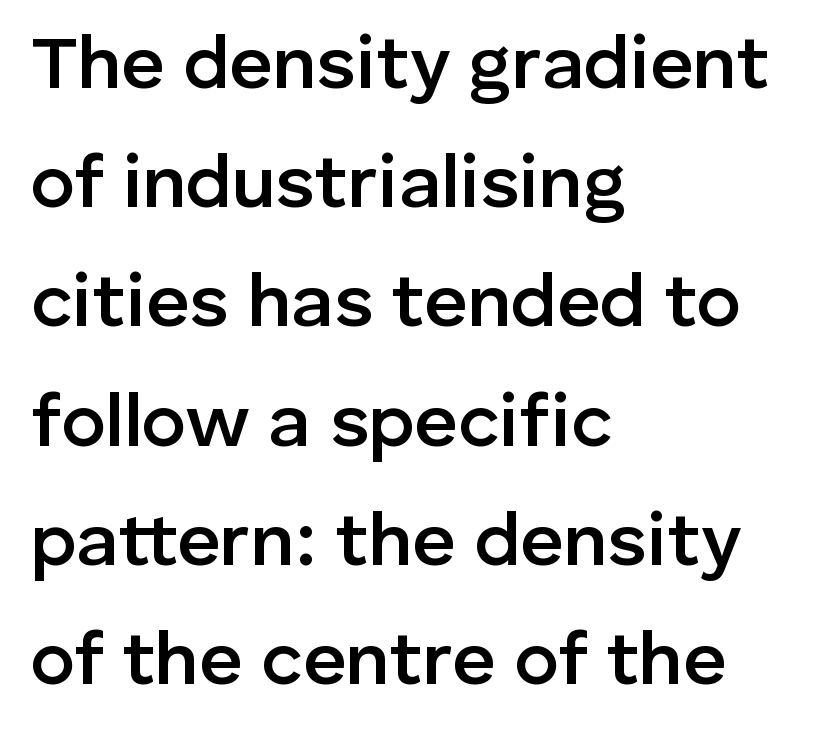
No italicization has been applied; the sample stays upright. The face used here is a sans, in the tradition of grotesques and geometrics. Its strokes are somewhat broadened, the hallmark of semibold type. The rendering uses a moderate line-height, typical for paragraphs.
